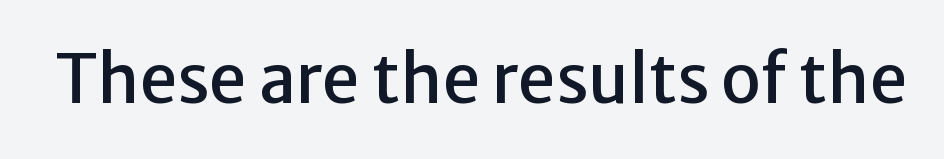
{"serif": "no", "italic": "no", "width": "normal", "stroke_contrast": "low", "x_height": "medium", "monospaced": "no", "underline": "no", "letter_spacing": "normal", "letter_spacing_em": 0.0, "glyph_px": 67}
